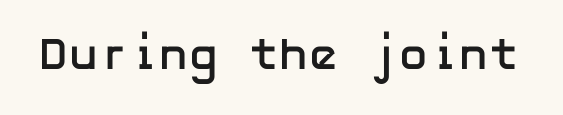
Q: Is the text bold? A: Yes.
Q: Is the text italic (slanted)? A: No, it is upright.
Q: Is the typeface a serif or a sans-serif typeface? A: Sans-serif.
Q: Is the text underlined? A: No.
Q: Is the spacing between letters normal or unusually wide? A: Normal.
Q: Width (condensed, normal, or wide)? A: Normal.
Q: Stroke contrast? A: Low.
Q: x-height? A: Medium.
